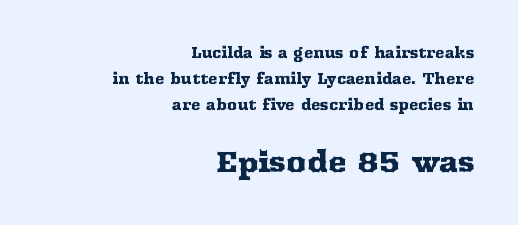
{"serif": "yes", "italic": "no", "width": "wide", "stroke_contrast": "medium", "x_height": "medium", "monospaced": "no", "underline": "no", "align": "right", "line_spacing_ratio": 1.85, "letter_spacing": "normal", "letter_spacing_em": 0.0, "larger_block": "second", "size_ratio": 2.0, "glyph_px": 28}
